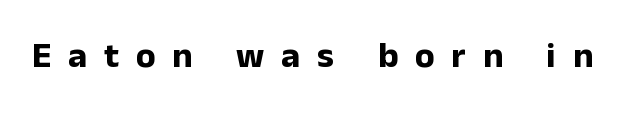
Q: Is the text bold? A: Yes.
Q: Is the text italic (slanted)? A: No, it is upright.
Q: Is the typeface a serif or a sans-serif typeface? A: Sans-serif.
Q: Is the text underlined? A: No.
Q: Is the spacing between letters normal or unusually wide? A: Unusually wide.
Q: Width (condensed, normal, or wide)? A: Normal.
Q: Stroke contrast? A: Low.
Q: x-height? A: Medium.
Q: Monospaced? A: No.
